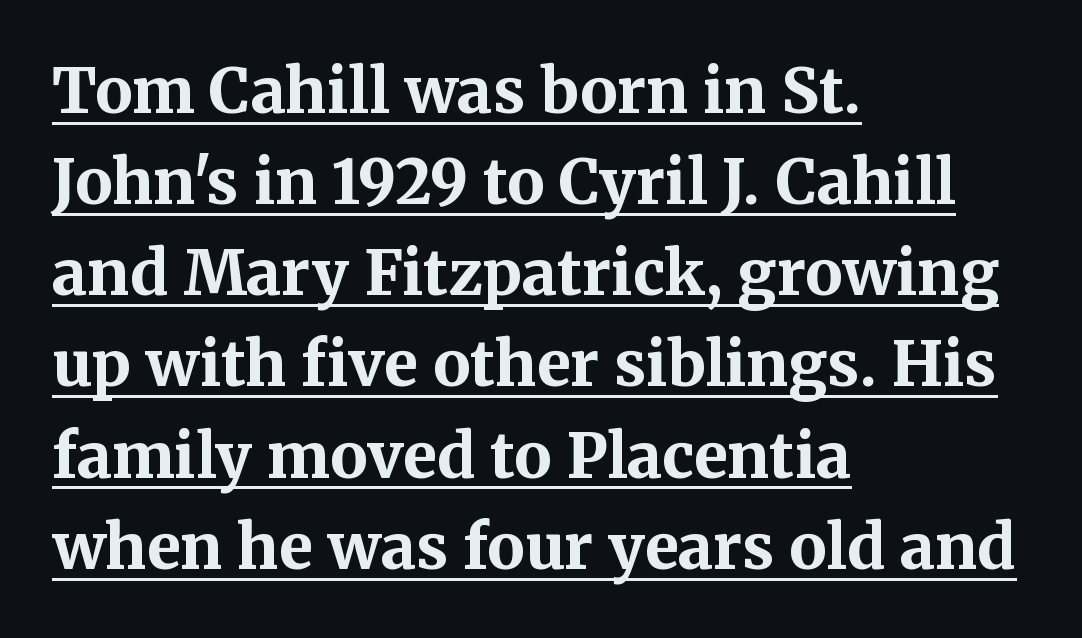
{"serif": "yes", "italic": "no", "bold": "yes", "weight": "bold", "width": "normal", "stroke_contrast": "medium", "x_height": "medium", "monospaced": "no", "underline": "yes", "align": "left", "line_spacing": "normal", "line_spacing_ratio": 1.47, "letter_spacing": "normal", "letter_spacing_em": 0.0, "glyph_px": 62}
